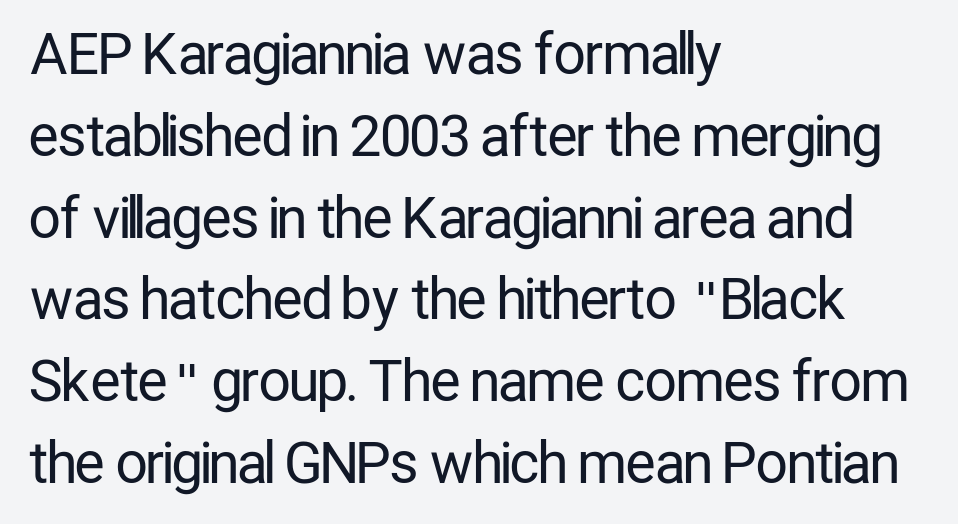
The image shows 56 px regular-weight, condensed sans-serif type, upright; set left-aligned, normal line spacing (1.46x), normal letter spacing, not underlined; low stroke contrast and a medium x-height.
